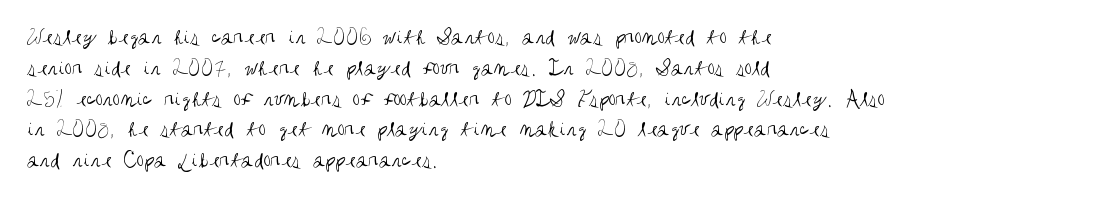
The image shows 23 px text type; set left-aligned, normal line spacing (1.34x), normal letter spacing, not underlined.
